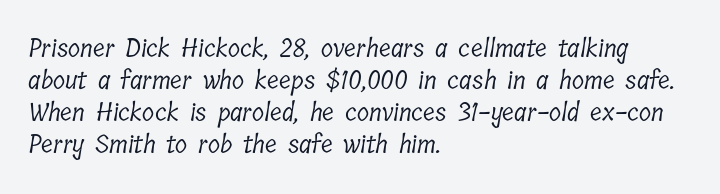
The image shows 25 px text type; set left-aligned, normal line spacing (1.28x), normal letter spacing, not underlined.
